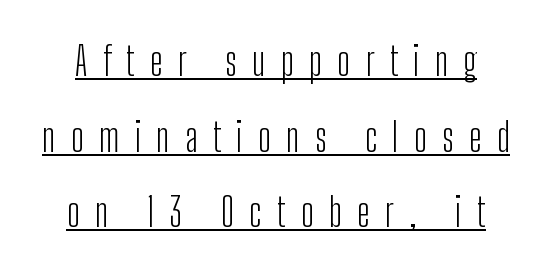
{"serif": "no", "italic": "no", "bold": "no", "weight": "light", "width": "condensed", "stroke_contrast": "low", "x_height": "medium", "monospaced": "no", "underline": "yes", "line_spacing_ratio": 1.89, "letter_spacing": "wide", "letter_spacing_em": 0.38, "glyph_px": 40}
